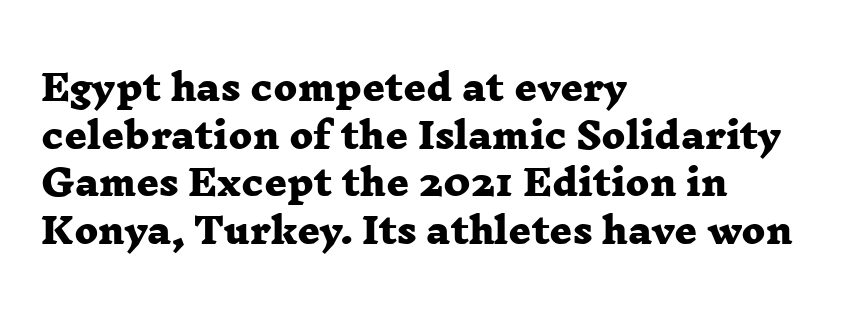
The image shows 35 px heavy, wide serif type; set left-aligned, normal line spacing (1.36x), normal letter spacing, not underlined; low stroke contrast and a medium x-height.
